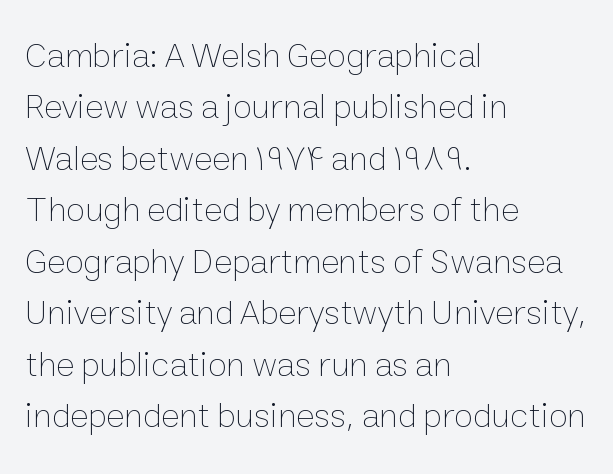
{"italic": "no", "bold": "no", "weight": "thin", "width": "normal", "stroke_contrast": "low", "x_height": "medium", "monospaced": "no", "underline": "no", "align": "left", "line_spacing": "normal", "line_spacing_ratio": 1.47, "letter_spacing": "normal", "letter_spacing_em": 0.0, "glyph_px": 35}
